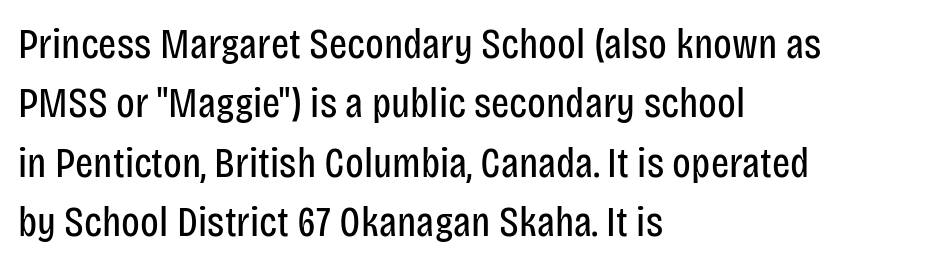
{"serif": "no", "italic": "no", "bold": "no", "weight": "regular", "width": "condensed", "stroke_contrast": "low", "x_height": "large", "monospaced": "no", "underline": "no", "align": "left", "line_spacing": "normal", "line_spacing_ratio": 1.38, "letter_spacing": "normal", "letter_spacing_em": 0.0, "glyph_px": 43}
